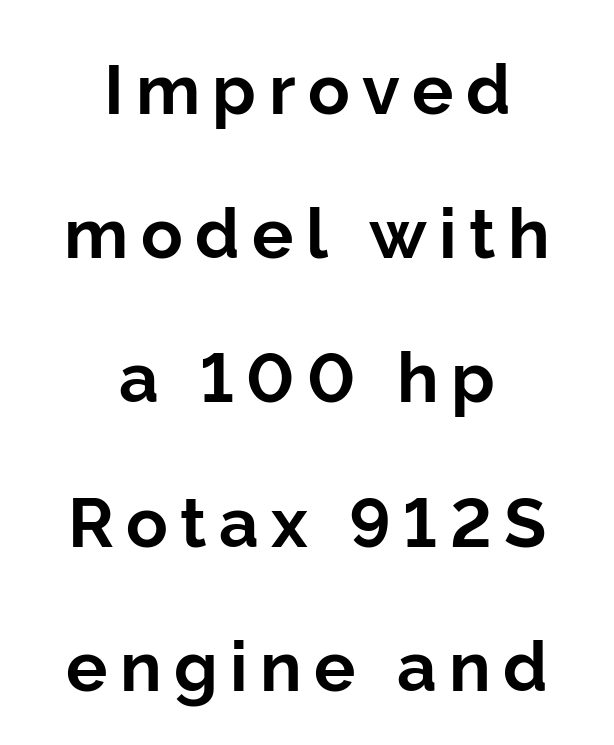
Q: Is the text bold? A: Yes.
Q: Is the text italic (slanted)? A: No, it is upright.
Q: Is the typeface a serif or a sans-serif typeface? A: Sans-serif.
Q: Is the text underlined? A: No.
Q: How is the paragraph aligned? A: Centered.
Q: Is the spacing between lines tight, normal or loose? A: Loose.
Q: Width (condensed, normal, or wide)? A: Normal.
Q: Stroke contrast? A: Low.
Q: x-height? A: Medium.
Q: Monospaced? A: No.
